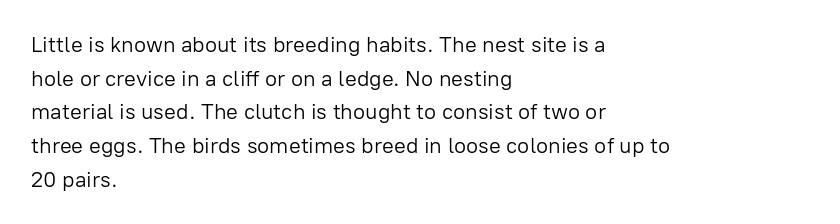
The image shows 22 px text type, upright; set left-aligned, normal line spacing (1.53x), normal letter spacing, not underlined.
